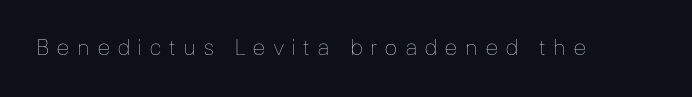
Substantial extra tracking has been applied to these lines. Posture: upright roman. A bare baseline throughout the passage. A quiet, ordinary-to-light weight characterises the typeface.
